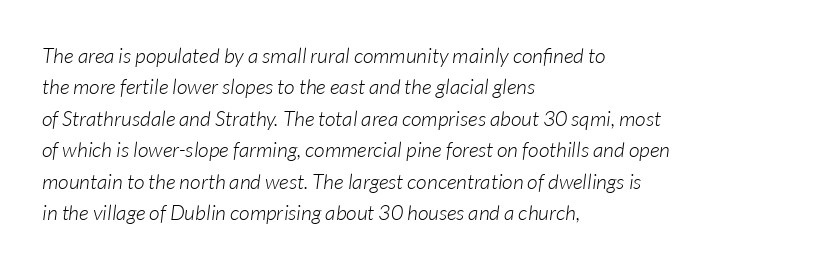
{"italic": "yes", "lean": "right", "slant_degrees": 7, "bold": "no", "underline": "no", "align": "left", "line_spacing": "normal", "line_spacing_ratio": 1.5, "letter_spacing": "normal", "letter_spacing_em": 0.0, "glyph_px": 21}
